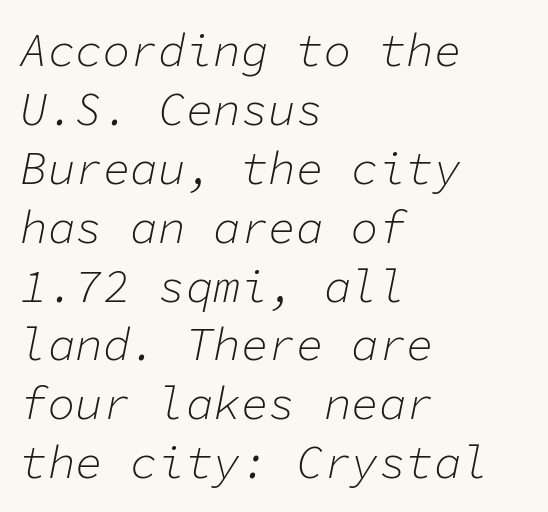
The image shows 46 px light type, italic (leaning right), monospaced; set left-aligned, normal line spacing (1.28x), normal letter spacing, not underlined; low stroke contrast and a medium x-height.
